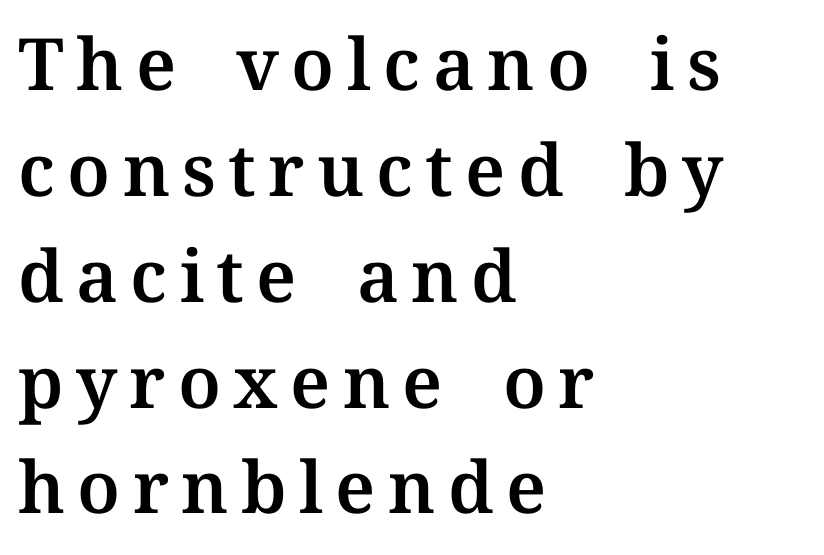
Q: Is the text italic (slanted)? A: No, it is upright.
Q: Is the typeface a serif or a sans-serif typeface? A: Serif.
Q: Is the text underlined? A: No.
Q: How is the paragraph aligned? A: Left-aligned.
Q: Is the spacing between lines tight, normal or loose? A: Normal.
Q: Width (condensed, normal, or wide)? A: Normal.
Q: Stroke contrast? A: Medium.
Q: x-height? A: Medium.
Q: Monospaced? A: No.
